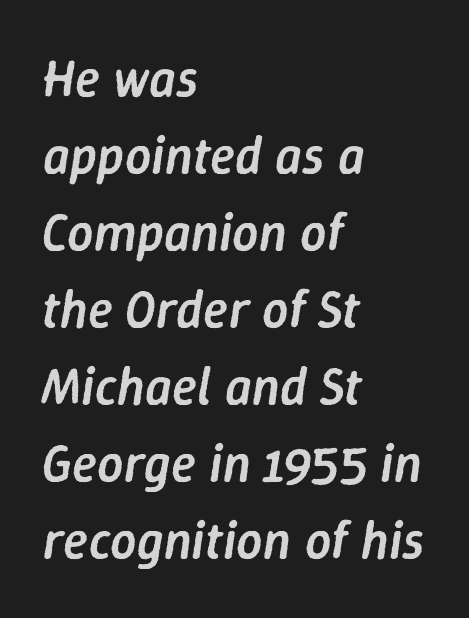
Q: Is the text bold? A: Semi-bold.
Q: Is the text italic (slanted)? A: Yes, it leans right by about 9 degrees.
Q: Is the text underlined? A: No.
Q: How is the paragraph aligned? A: Left-aligned.
Q: Is the spacing between letters normal or unusually wide? A: Normal.
Q: Is the spacing between lines tight, normal or loose? A: Normal.
Q: Width (condensed, normal, or wide)? A: Normal.
Q: Stroke contrast? A: Low.
Q: x-height? A: Medium.
Q: Monospaced? A: No.
